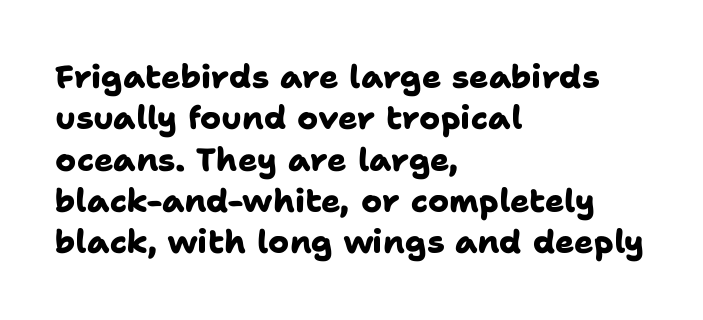
The image shows 32 px heavy sans-serif type; set left-aligned, normal line spacing (1.29x), normal letter spacing, not underlined; low stroke contrast and a medium x-height.
